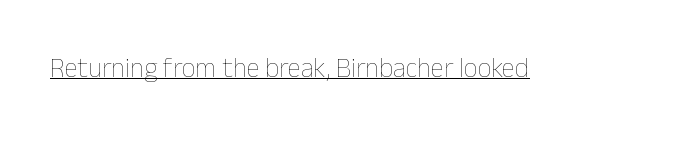
{"italic": "no", "bold": "no", "underline": "yes", "letter_spacing": "normal", "letter_spacing_em": 0.0, "glyph_px": 27}
